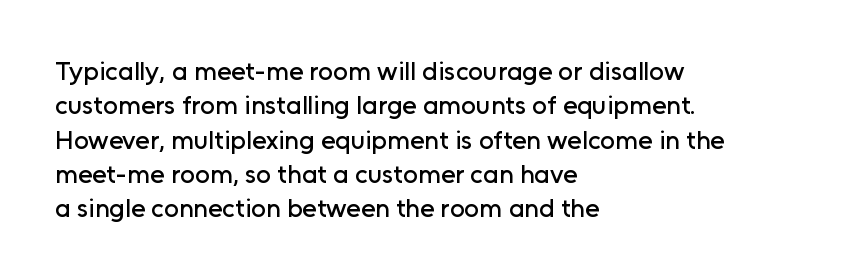
Here the glyphs are tracked normally, forming tight word shapes. Notice how the passage keeps a crisp vertical edge on the left only. A normal amount of white space separates one row of letters from the next. The string is rendered with underlining switched off.
